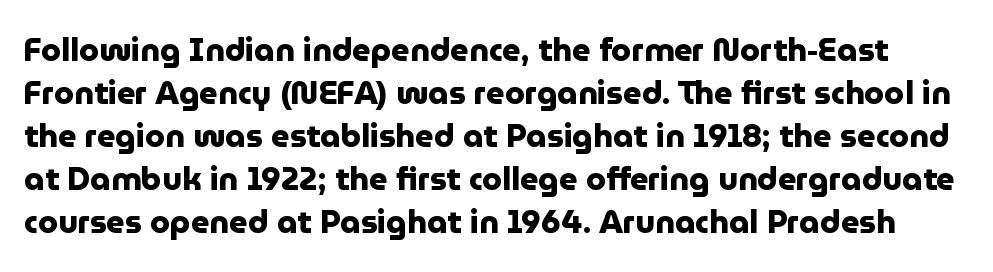
{"serif": "no", "italic": "no", "bold": "yes", "weight": "heavy", "width": "normal", "stroke_contrast": "low", "x_height": "medium", "monospaced": "no", "underline": "no", "line_spacing": "normal", "line_spacing_ratio": 1.34, "letter_spacing": "normal", "letter_spacing_em": 0.0, "glyph_px": 32}
